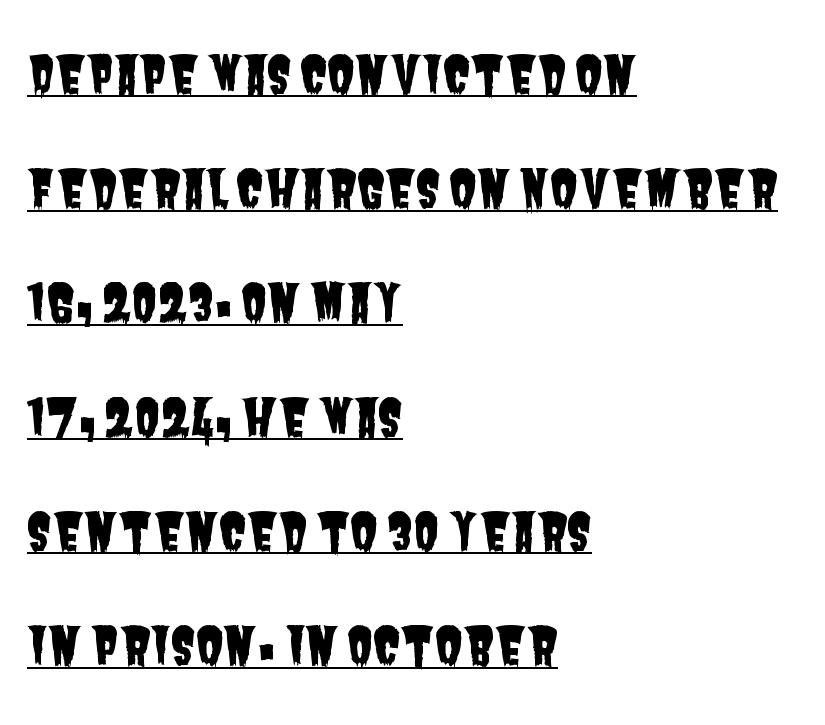
The image shows 51 px condensed sans-serif type; set left-aligned, loose line spacing (2.24x), normal letter spacing, underlined; low stroke contrast and a large x-height.
